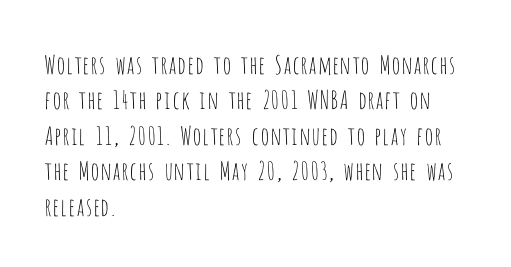
Q: Is the text bold? A: No.
Q: Is the text italic (slanted)? A: No, it is upright.
Q: Is the text underlined? A: No.
Q: How is the paragraph aligned? A: Left-aligned.
Q: Is the spacing between letters normal or unusually wide? A: Normal.
Q: Is the spacing between lines tight, normal or loose? A: Normal.
